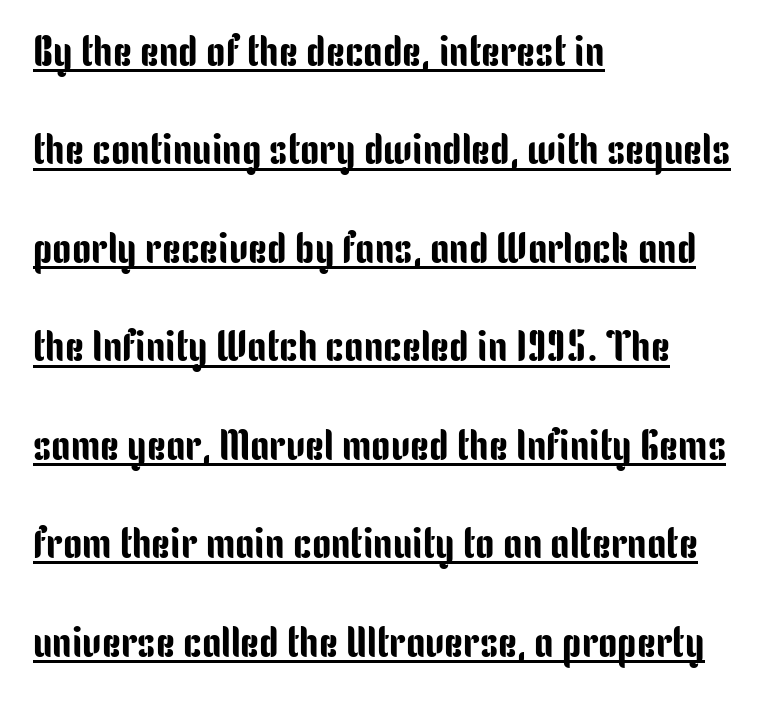
These lines are rendered in a variable-pitch font. Underlined type. Default kerning and tracking; the words read as compact shapes. Italic? Not at all — the glyphs are vertical. Successive baselines arrive slowly, with a big drop between each.
